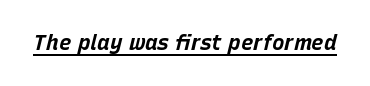
{"italic": "yes", "lean": "right", "slant_degrees": 15, "bold": "yes", "underline": "yes", "letter_spacing": "normal", "letter_spacing_em": 0.0, "glyph_px": 21}
